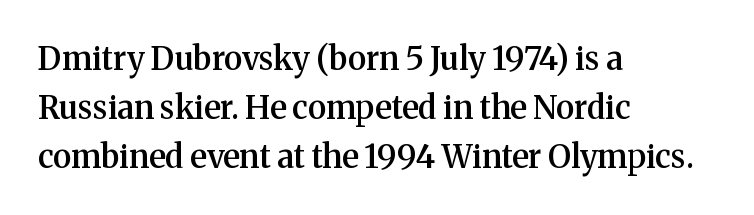
{"serif": "yes", "italic": "no", "bold": "semi", "weight": "semibold", "width": "normal", "stroke_contrast": "medium", "x_height": "medium", "monospaced": "no", "underline": "no", "align": "left", "line_spacing": "normal", "line_spacing_ratio": 1.53, "letter_spacing": "normal", "letter_spacing_em": 0.0, "glyph_px": 32}
